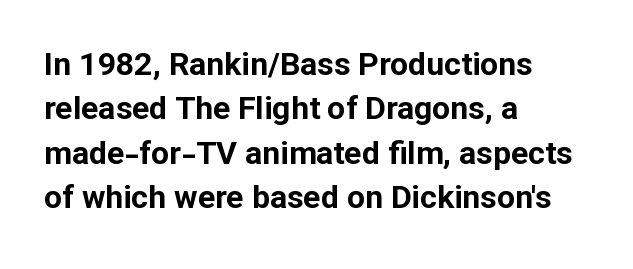
Q: Is the text bold? A: Yes.
Q: Is the text italic (slanted)? A: No, it is upright.
Q: Is the typeface a serif or a sans-serif typeface? A: Sans-serif.
Q: Is the text underlined? A: No.
Q: How is the paragraph aligned? A: Left-aligned.
Q: Is the spacing between letters normal or unusually wide? A: Normal.
Q: Is the spacing between lines tight, normal or loose? A: Normal.
Q: Width (condensed, normal, or wide)? A: Normal.
Q: Stroke contrast? A: Low.
Q: x-height? A: Medium.
Q: Monospaced? A: No.
